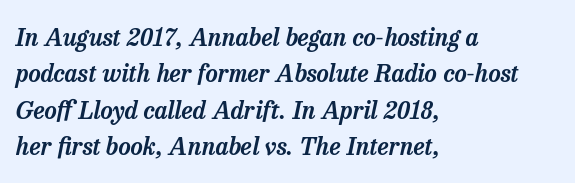
Q: Is the text italic (slanted)? A: Yes, it leans right by about 13 degrees.
Q: Is the text underlined? A: No.
Q: How is the paragraph aligned? A: Left-aligned.
Q: Is the spacing between letters normal or unusually wide? A: Normal.
Q: Is the spacing between lines tight, normal or loose? A: Normal.
